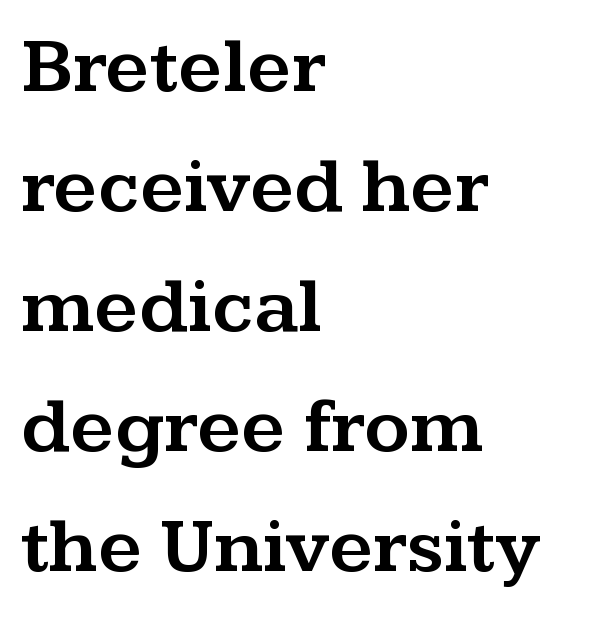
The foot of each line stays bare and open. Little horizontal feet cap the strokes, marking this as serif type. The ragged edge is on the right, which tells us the setting is flush left. Quick note: interline space is typical. Think of a printed novel: that variable character pitch is what you see here.
